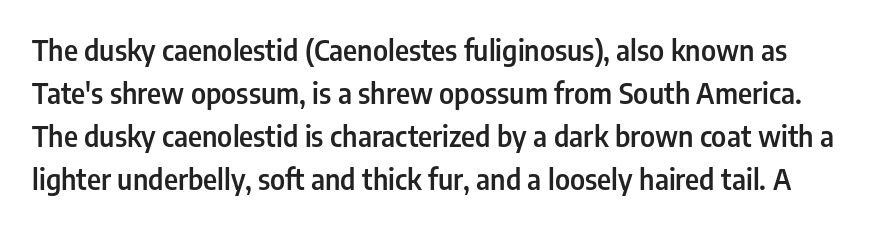
Q: Is the text bold? A: Semi-bold.
Q: Is the text italic (slanted)? A: No, it is upright.
Q: Is the typeface a serif or a sans-serif typeface? A: Sans-serif.
Q: Is the text underlined? A: No.
Q: Is the spacing between letters normal or unusually wide? A: Normal.
Q: Is the spacing between lines tight, normal or loose? A: Normal.
Q: Width (condensed, normal, or wide)? A: Condensed.
Q: Stroke contrast? A: Low.
Q: x-height? A: Medium.
Q: Monospaced? A: No.
